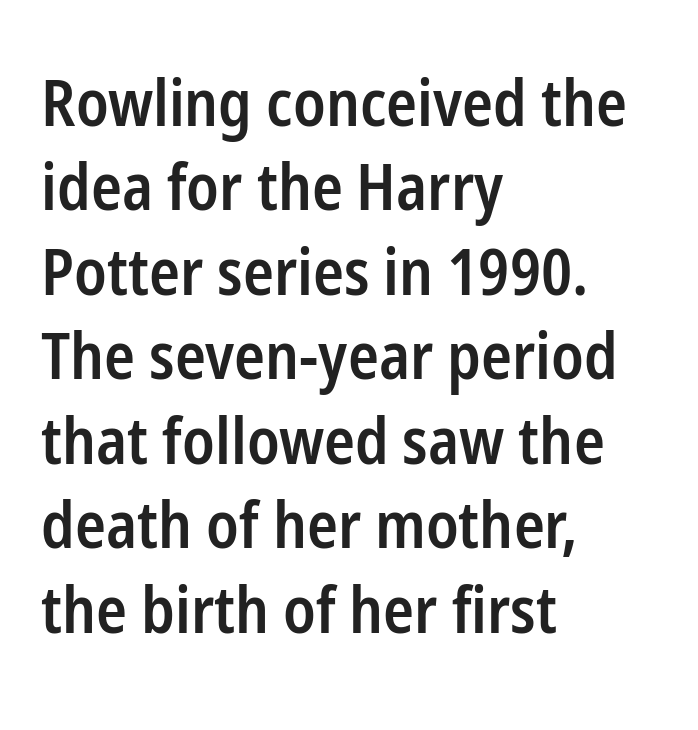
No italicization has been applied; the sample stays upright. Serifs: no, the terminals of the letterforms are clean. Reading down the column, the eye jumps a familiar distance to each next line. Stems and bowls a touch heavier than normal — semibold. The space directly below the letters is spotless. Each word holds together tightly as a unit, with standard inter-letter gaps.
